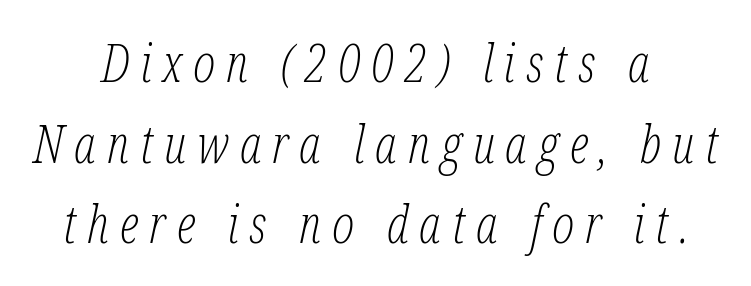
A student would call this center alignment; a typographer would say set centered. Stems here are at most as thick as an everyday book face. Between one letter and the next there's a generous, obvious gap. Small tapered or slab feet sit at the stroke ends, so this counts as serif. A clean baseline with only descenders dipping below it.
